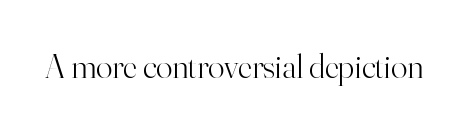
{"serif": "yes", "italic": "no", "bold": "no", "weight": "light", "width": "normal", "stroke_contrast": "high", "x_height": "small", "monospaced": "no", "underline": "no", "letter_spacing": "normal", "letter_spacing_em": 0.0, "glyph_px": 34}
